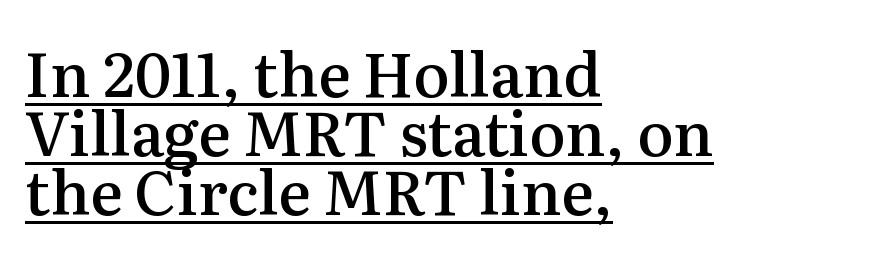
The image shows 61 px semibold serif type, upright; set left-aligned, tight line spacing (0.97x), normal letter spacing, underlined; medium stroke contrast and a medium x-height.
